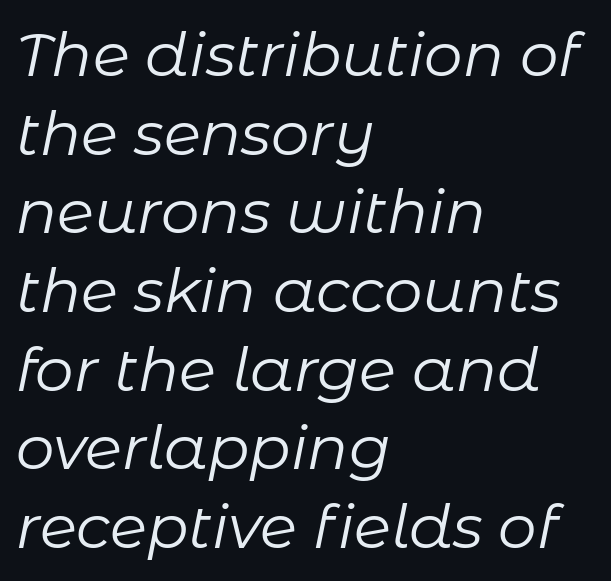
Q: Is the text bold? A: No.
Q: Is the text italic (slanted)? A: Yes, it leans right by about 11 degrees.
Q: Is the text underlined? A: No.
Q: How is the paragraph aligned? A: Left-aligned.
Q: Is the spacing between letters normal or unusually wide? A: Normal.
Q: Is the spacing between lines tight, normal or loose? A: Normal.
Q: Width (condensed, normal, or wide)? A: Normal.
Q: Stroke contrast? A: Low.
Q: x-height? A: Medium.
Q: Monospaced? A: No.
